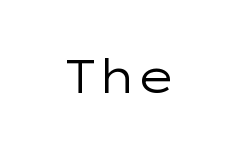
Q: Is the text bold? A: No.
Q: Is the text italic (slanted)? A: No, it is upright.
Q: Is the typeface a serif or a sans-serif typeface? A: Sans-serif.
Q: Is the text underlined? A: No.
Q: Is the spacing between letters normal or unusually wide? A: Normal.
Q: Width (condensed, normal, or wide)? A: Wide.
Q: Stroke contrast? A: Low.
Q: x-height? A: Medium.
Q: Monospaced? A: No.
